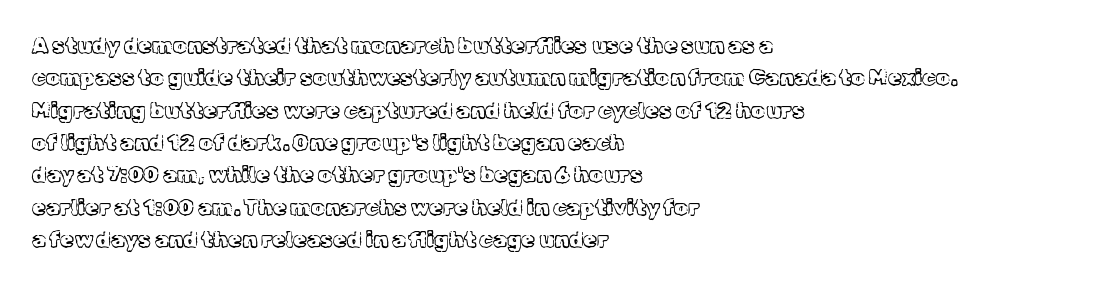
Does extra space separate the letters? No, they use regular spacing. Compared with a typical body face, this is equally light or lighter still. Casual observation: everything's shoved over to the left. This sample keeps an unexceptional amount of space between lines.
